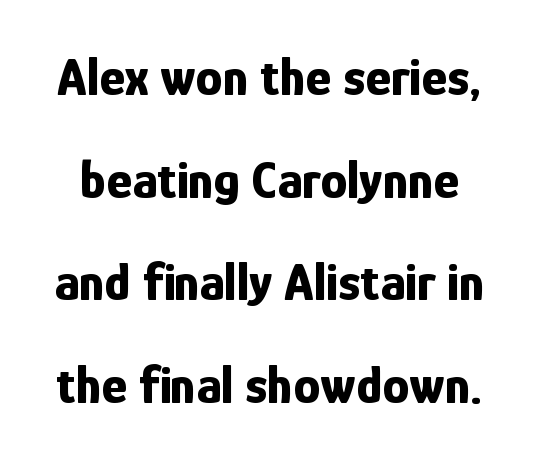
The image shows 54 px bold, condensed sans-serif type, upright; set loose line spacing (1.9x), normal letter spacing, not underlined; low stroke contrast and a medium x-height.
